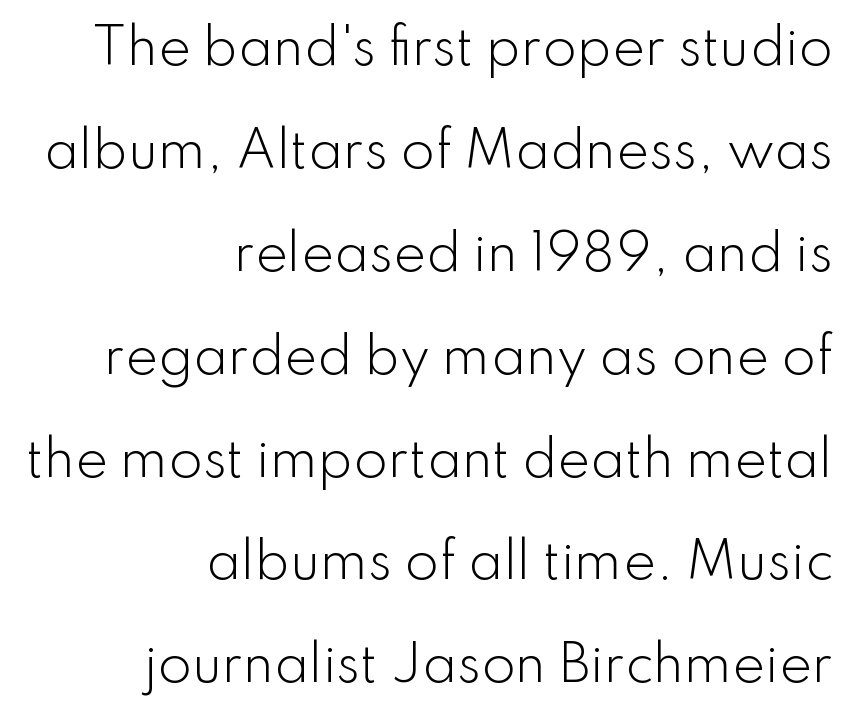
The image shows 49 px light sans-serif type, upright; set right-aligned, loose line spacing (2.1x), normal letter spacing, not underlined; low stroke contrast and a small x-height.
